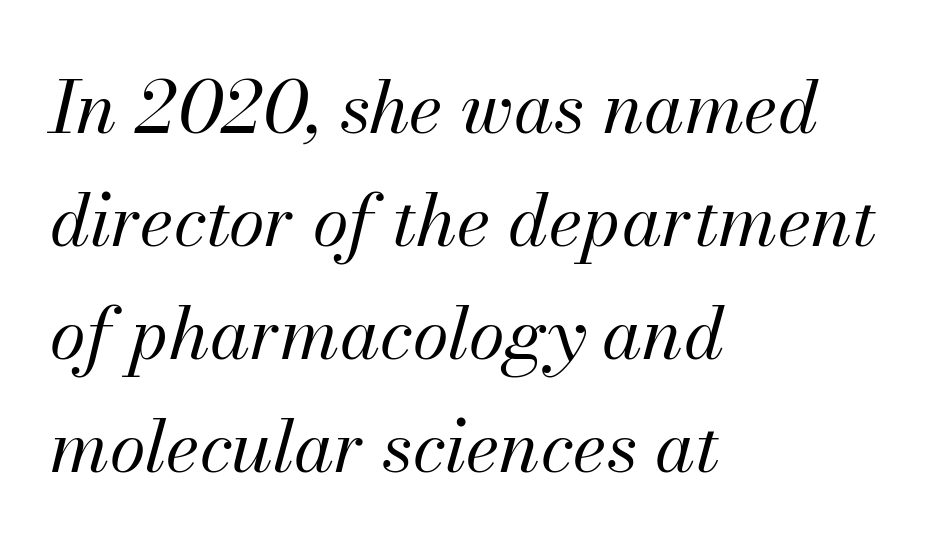
{"italic": "yes", "lean": "right", "slant_degrees": 13, "bold": "no", "weight": "regular", "width": "normal", "stroke_contrast": "medium", "x_height": "small", "monospaced": "no", "underline": "no", "align": "left", "line_spacing": "normal", "line_spacing_ratio": 1.55, "letter_spacing": "normal", "letter_spacing_em": 0.0, "glyph_px": 73}
